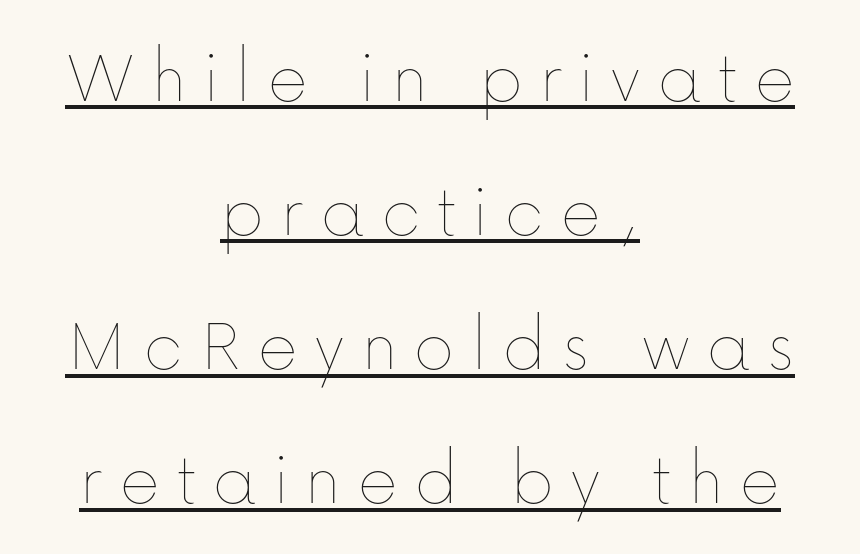
{"italic": "no", "bold": "no", "weight": "thin", "width": "normal", "stroke_contrast": "low", "x_height": "medium", "monospaced": "no", "underline": "yes", "align": "center", "line_spacing_ratio": 1.72, "letter_spacing": "wide", "letter_spacing_em": 0.2, "glyph_px": 78}
